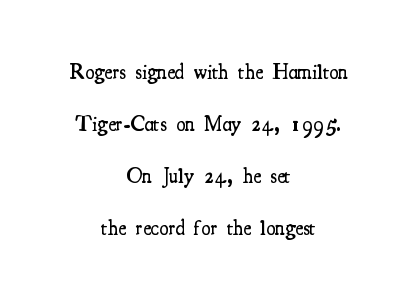
{"italic": "no", "bold": "semi", "underline": "no", "align": "center", "line_spacing": "loose", "line_spacing_ratio": 2.47, "letter_spacing": "normal", "letter_spacing_em": 0.0, "glyph_px": 21}
